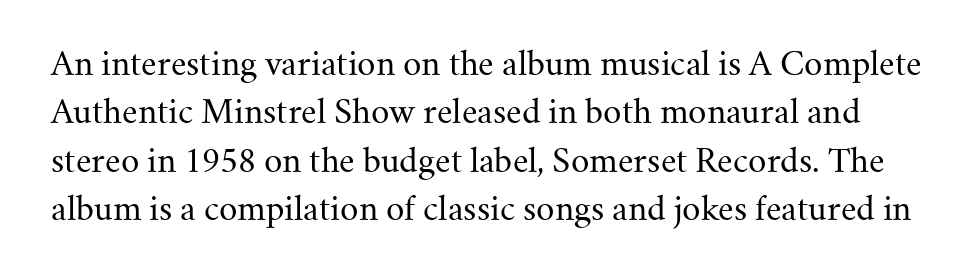
Honestly, there is no underline to notice here at all. Counters stay open thanks to moderate or lighter strokes. The type family on display is of the serif kind. It's the straight-up-and-down kind of type. The letters advance in unequal steps, a hallmark of proportional type. A typesetter would call this zero additional tracking.
